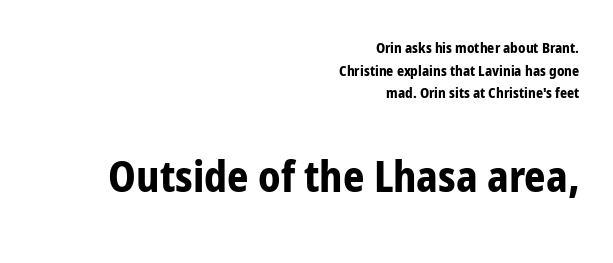
Q: Is the text bold? A: Yes.
Q: Is the text italic (slanted)? A: No, it is upright.
Q: Is the typeface a serif or a sans-serif typeface? A: Sans-serif.
Q: Is the text underlined? A: No.
Q: How is the paragraph aligned? A: Right-aligned.
Q: Is the spacing between letters normal or unusually wide? A: Normal.
Q: Is the spacing between lines tight, normal or loose? A: Normal.
Q: Which block of text is set in a larger size, the first (top) or the second (bottom)? A: The second (bottom) one.
Q: Width (condensed, normal, or wide)? A: Condensed.
Q: Stroke contrast? A: Low.
Q: x-height? A: Medium.
Q: Monospaced? A: No.
